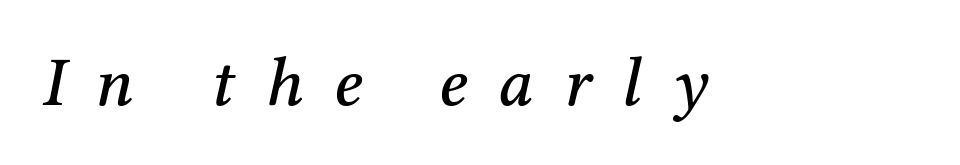
The image shows 70 px serif type, italic (leaning right); set unusually wide letter spacing (+0.44 em), not underlined; medium stroke contrast and a medium x-height.
